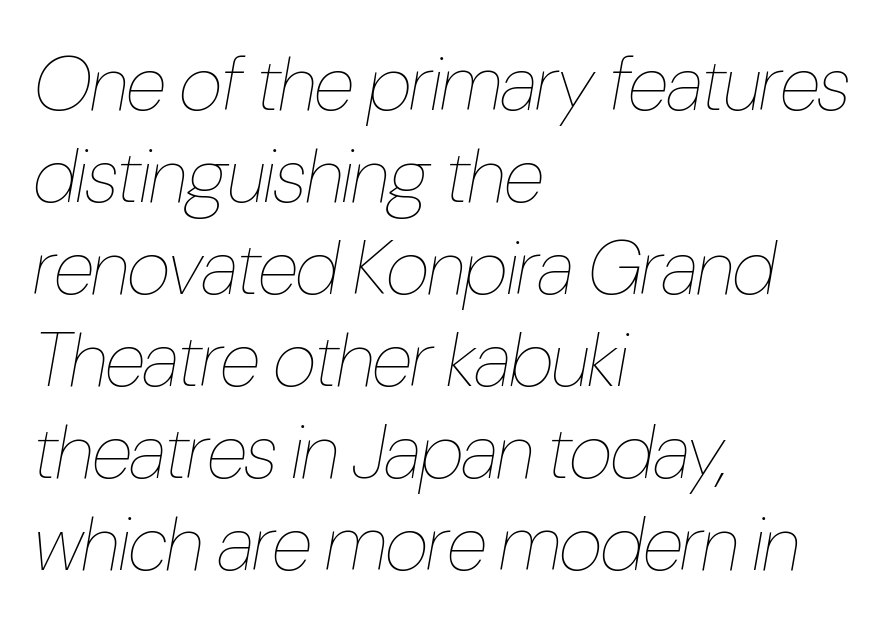
The image shows 76 px thin, condensed type, italic (leaning right); set left-aligned, line spacing 1.21x, normal letter spacing, not underlined; low stroke contrast and a medium x-height.
